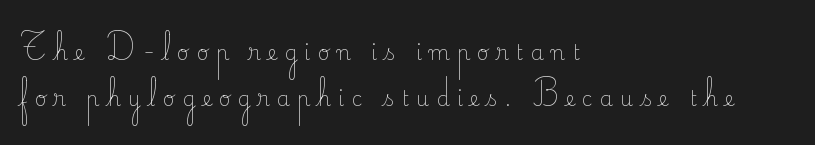
The image shows 21 px text type, upright; set left-aligned, loose line spacing (2.17x), unusually wide letter spacing (+0.33 em), not underlined.
